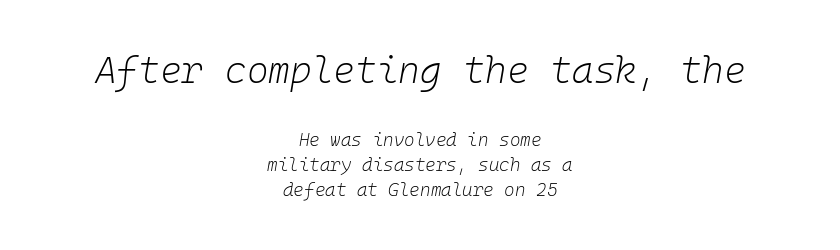
{"italic": "yes", "lean": "right", "slant_degrees": 10, "bold": "no", "weight": "light", "width": "normal", "stroke_contrast": "low", "x_height": "medium", "monospaced": "yes", "underline": "no", "align": "center", "line_spacing": "normal", "line_spacing_ratio": 1.39, "letter_spacing": "normal", "letter_spacing_em": 0.0, "larger_block": "first", "size_ratio": 2.06, "glyph_px": 37}
